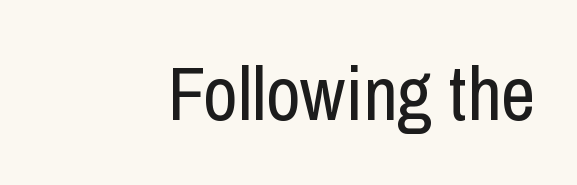
{"serif": "no", "italic": "no", "bold": "no", "weight": "regular", "width": "condensed", "stroke_contrast": "low", "x_height": "medium", "monospaced": "no", "underline": "no", "align": "right", "letter_spacing": "normal", "letter_spacing_em": 0.0, "glyph_px": 76}
